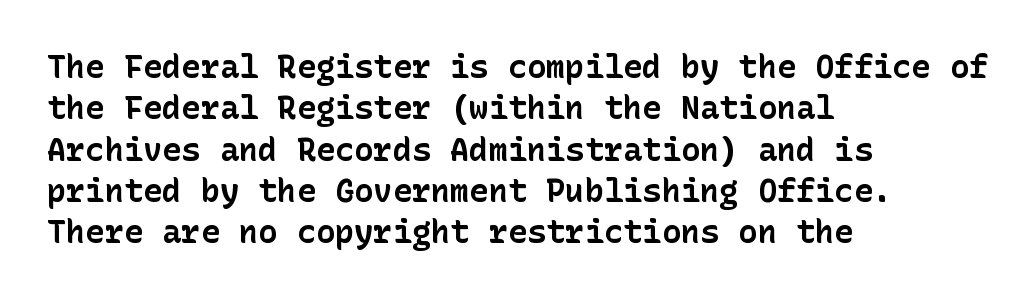
{"serif": "no", "italic": "no", "bold": "yes", "weight": "bold", "width": "normal", "stroke_contrast": "low", "x_height": "medium", "underline": "no", "align": "left", "line_spacing": "normal", "line_spacing_ratio": 1.29, "letter_spacing": "normal", "letter_spacing_em": 0.0, "glyph_px": 32}
